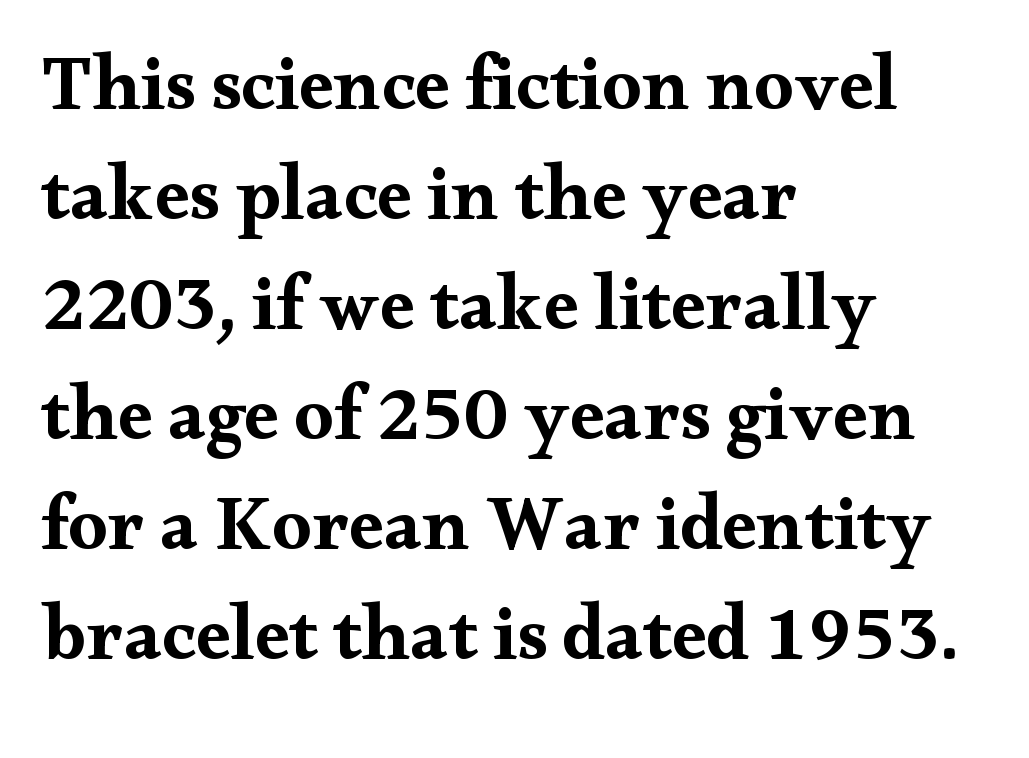
It's the straight-up-and-down kind of type. The paragraph shown leans on its left margin. The gap between lines stays unmarked. Letter spacing: default.
